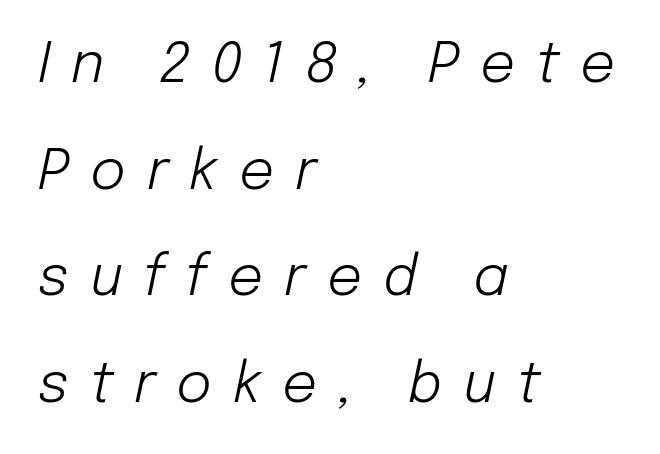
Q: Is the text bold? A: No.
Q: Is the text italic (slanted)? A: Yes, it leans right by about 12 degrees.
Q: Is the text underlined? A: No.
Q: How is the paragraph aligned? A: Left-aligned.
Q: Is the spacing between letters normal or unusually wide? A: Unusually wide.
Q: Is the spacing between lines tight, normal or loose? A: Loose.
Q: Width (condensed, normal, or wide)? A: Normal.
Q: Stroke contrast? A: Low.
Q: x-height? A: Medium.
Q: Monospaced? A: No.
